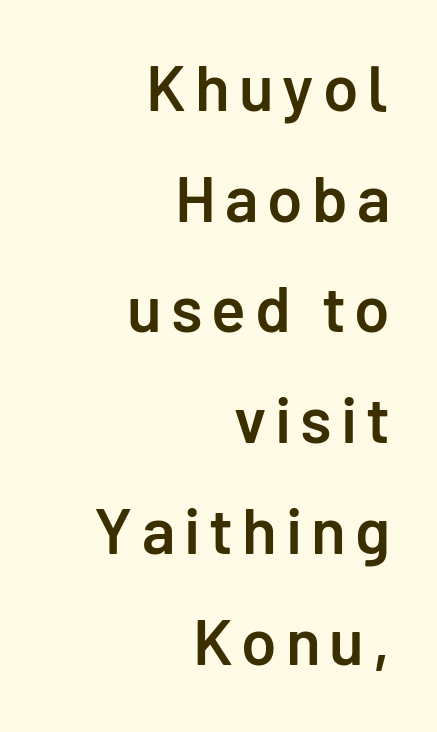
Q: Is the text bold? A: Semi-bold.
Q: Is the text italic (slanted)? A: No, it is upright.
Q: Is the typeface a serif or a sans-serif typeface? A: Sans-serif.
Q: Is the text underlined? A: No.
Q: How is the paragraph aligned? A: Right-aligned.
Q: Width (condensed, normal, or wide)? A: Normal.
Q: Stroke contrast? A: Low.
Q: x-height? A: Medium.
Q: Monospaced? A: No.
